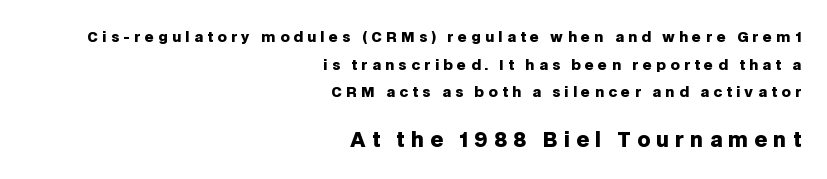
Q: Is the text bold? A: Yes.
Q: Is the text italic (slanted)? A: No, it is upright.
Q: Is the text underlined? A: No.
Q: How is the paragraph aligned? A: Right-aligned.
Q: Is the spacing between letters normal or unusually wide? A: Unusually wide.
Q: Is the spacing between lines tight, normal or loose? A: Loose.
Q: Which block of text is set in a larger size, the first (top) or the second (bottom)? A: The second (bottom) one.
